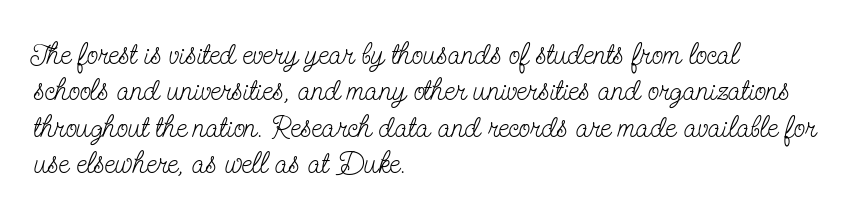
Unmarked baselines from the first word to the last. This sample is left-justified, so line endings fall wherever the words run out. This reads as an unemphasized weight, regular at the heaviest. The passage shown is typed in a proportional face where columns would drift.
